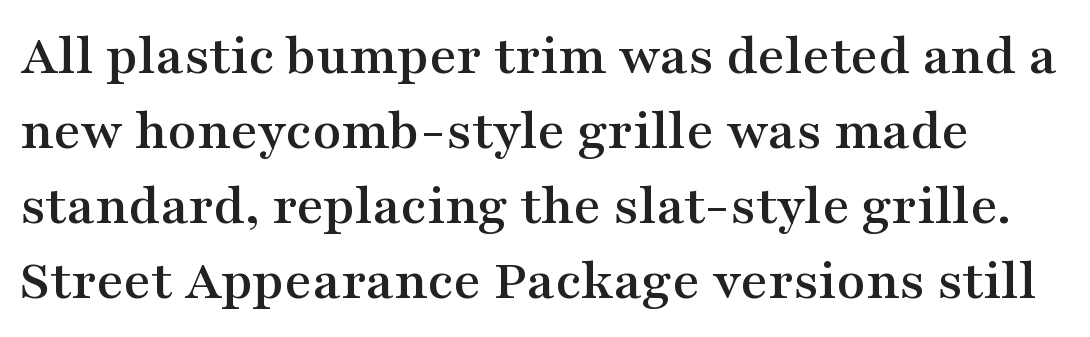
{"serif": "yes", "italic": "no", "width": "wide", "stroke_contrast": "medium", "x_height": "medium", "monospaced": "no", "underline": "no", "line_spacing": "normal", "line_spacing_ratio": 1.27, "letter_spacing": "normal", "letter_spacing_em": 0.0, "glyph_px": 59}
